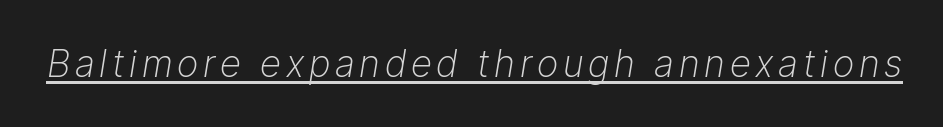
These glyphs show unthickened strokes, regular width or finer. Spacing verdict: proportional, widths tailored to each character. You can tell it's italic because the verticals aren't actually vertical. The typesetter has applied underlining to the passage shown.
